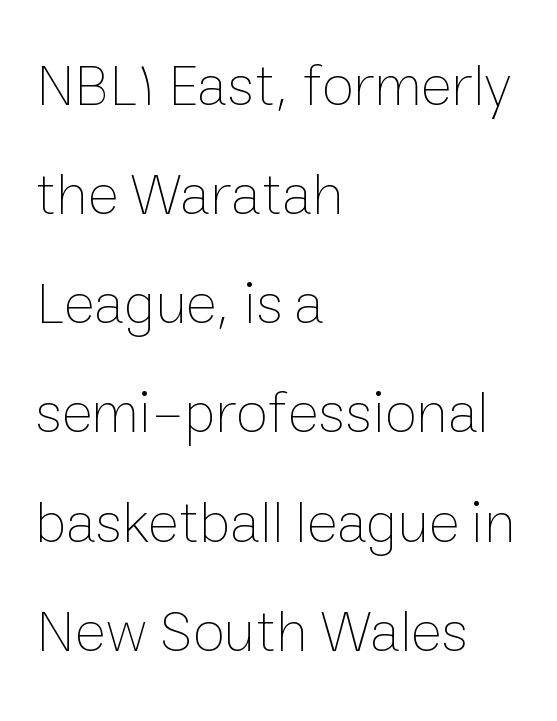
One-word summary of the alignment: left. The characters are drawn with everyday or finer stroke widths. The zone under the glyphs is completely vacant. Proportional: the letters do not fall into vertical columns. The horizontal fit of the characters is conventional and even. Nope, not italic — everything's standing straight.
